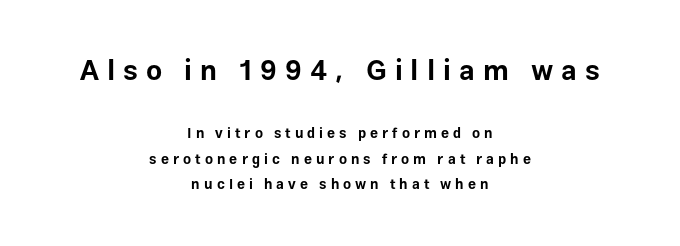
These lines were composed using upright roman letters. Grotesque or geometric, the face here clearly has no serifs. The passage shown is not underscored anywhere. The passage is arranged like a title page — every line centered.
